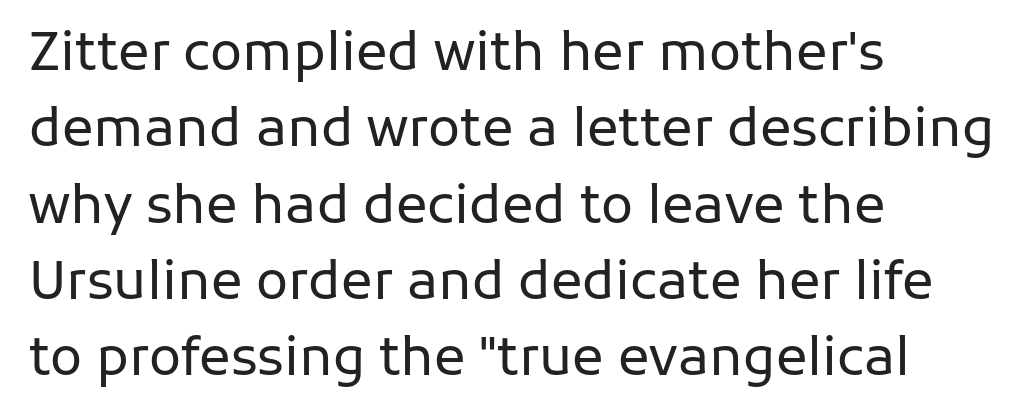
Q: Is the text bold? A: No.
Q: Is the text italic (slanted)? A: No, it is upright.
Q: Is the typeface a serif or a sans-serif typeface? A: Sans-serif.
Q: Is the text underlined? A: No.
Q: How is the paragraph aligned? A: Left-aligned.
Q: Is the spacing between letters normal or unusually wide? A: Normal.
Q: Is the spacing between lines tight, normal or loose? A: Normal.
Q: Width (condensed, normal, or wide)? A: Normal.
Q: Stroke contrast? A: Low.
Q: x-height? A: Medium.
Q: Monospaced? A: No.
